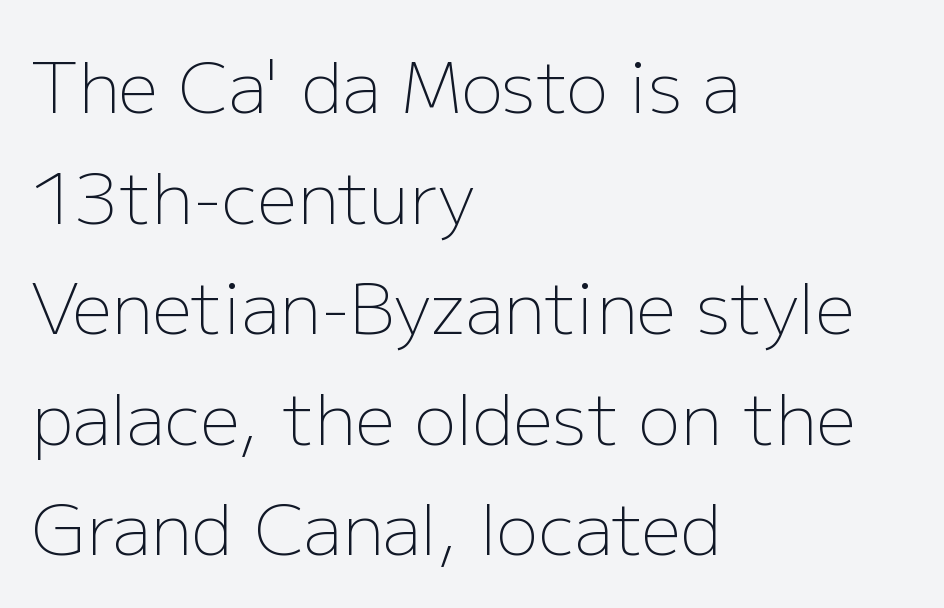
Q: Is the text bold? A: No.
Q: Is the text italic (slanted)? A: No, it is upright.
Q: Is the typeface a serif or a sans-serif typeface? A: Sans-serif.
Q: Is the text underlined? A: No.
Q: How is the paragraph aligned? A: Left-aligned.
Q: Is the spacing between letters normal or unusually wide? A: Normal.
Q: Is the spacing between lines tight, normal or loose? A: Normal.
Q: Width (condensed, normal, or wide)? A: Normal.
Q: Stroke contrast? A: Low.
Q: x-height? A: Medium.
Q: Monospaced? A: No.
